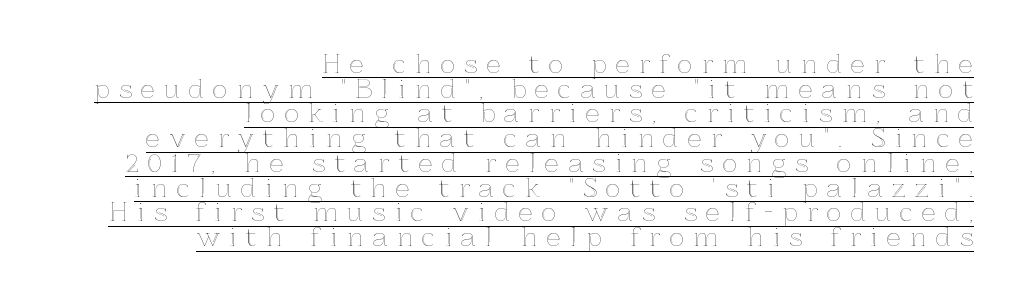
{"italic": "no", "underline": "yes", "align": "right", "line_spacing": "tight", "line_spacing_ratio": 0.99, "letter_spacing": "wide", "letter_spacing_em": 0.38, "glyph_px": 25}
